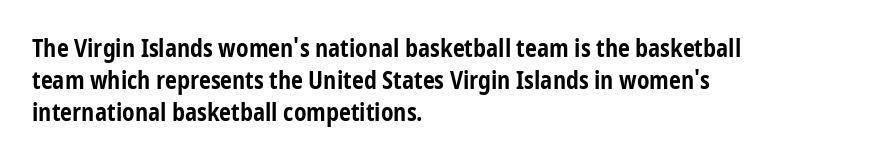
How are the letters spaced? Ordinarily, with no added tracking. Left-aligned paragraph, ragged on the right. The rows are spaced the way most documents space them. The glyphs are unaccompanied by any horizontal stroke below them. Weight check: bold — yes, fully. Ordinary non-slanted type is in use.
